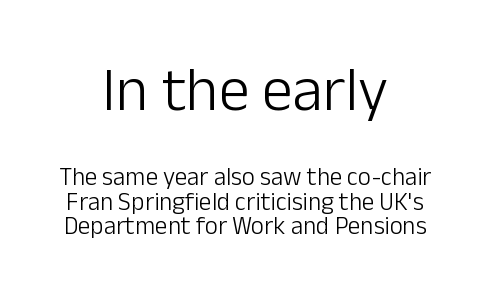
The image shows 62 px light sans-serif type, upright; set centered, tight line spacing (0.99x), normal letter spacing, not underlined; the first (top) block is 2.48x larger; low stroke contrast and a medium x-height.
